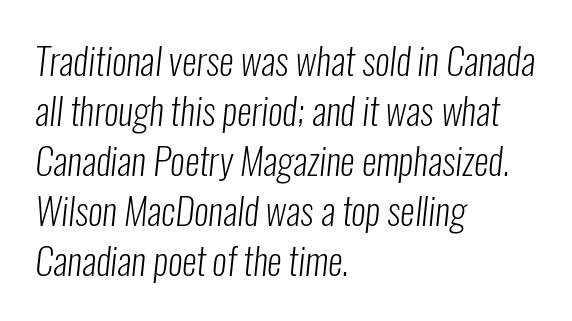
Is this a sans? Yes — the strokes have no serifs. No extra ink here — the face is not bold. A typesetter would call this zero additional tracking. These lines are rendered in a variable-pitch font. Underlining? Definitely not there.
